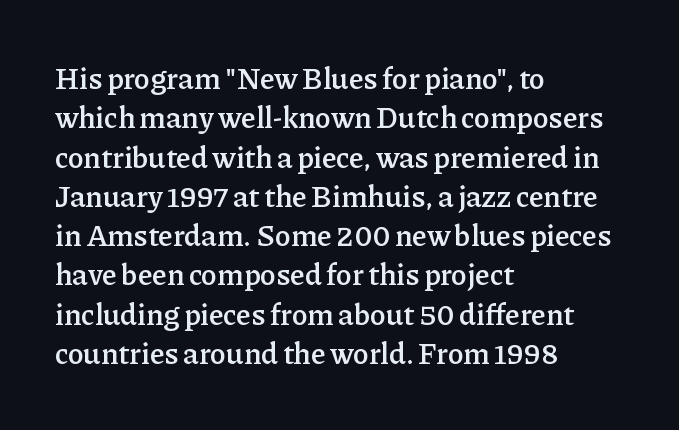
{"serif": "yes", "italic": "no", "bold": "semi", "weight": "semibold", "width": "normal", "stroke_contrast": "low", "x_height": "medium", "monospaced": "no", "underline": "no", "align": "left", "line_spacing": "normal", "line_spacing_ratio": 1.31, "letter_spacing": "normal", "letter_spacing_em": 0.0, "glyph_px": 30}
